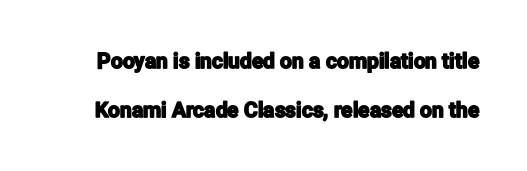
Leading is clearly above the norm, producing a sparse column. The specimen reads as upright at a glance. The string is rendered with underlining switched off. Short note: letters normally spaced.
